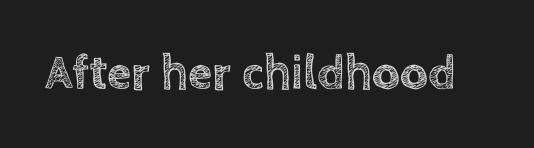
{"italic": "no", "width": "normal", "x_height": "large", "monospaced": "no", "underline": "no", "letter_spacing": "normal", "letter_spacing_em": 0.0, "glyph_px": 49}
